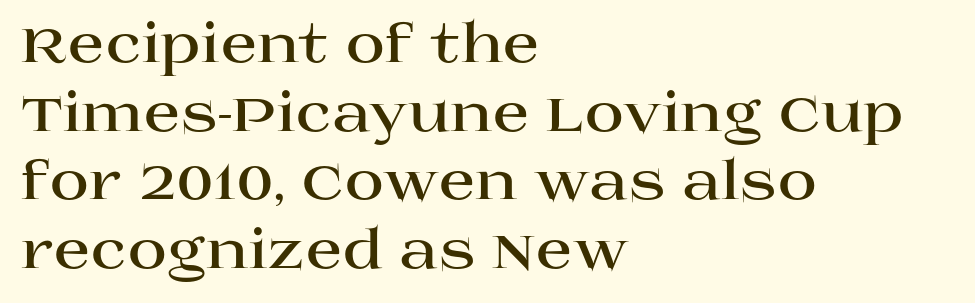
Q: Is the text bold? A: Yes.
Q: Is the text italic (slanted)? A: No, it is upright.
Q: Is the typeface a serif or a sans-serif typeface? A: Serif.
Q: Is the text underlined? A: No.
Q: How is the paragraph aligned? A: Left-aligned.
Q: Is the spacing between letters normal or unusually wide? A: Normal.
Q: Is the spacing between lines tight, normal or loose? A: Normal.
Q: Width (condensed, normal, or wide)? A: Wide.
Q: Stroke contrast? A: High.
Q: x-height? A: Large.
Q: Monospaced? A: No.
